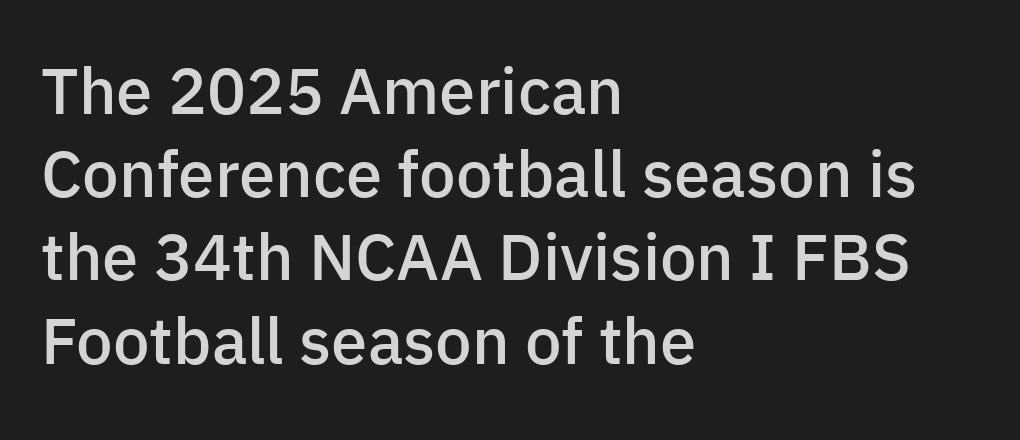
The image shows 65 px semibold sans-serif type, upright; set left-aligned, normal line spacing (1.28x), normal letter spacing, not underlined; low stroke contrast and a medium x-height.
